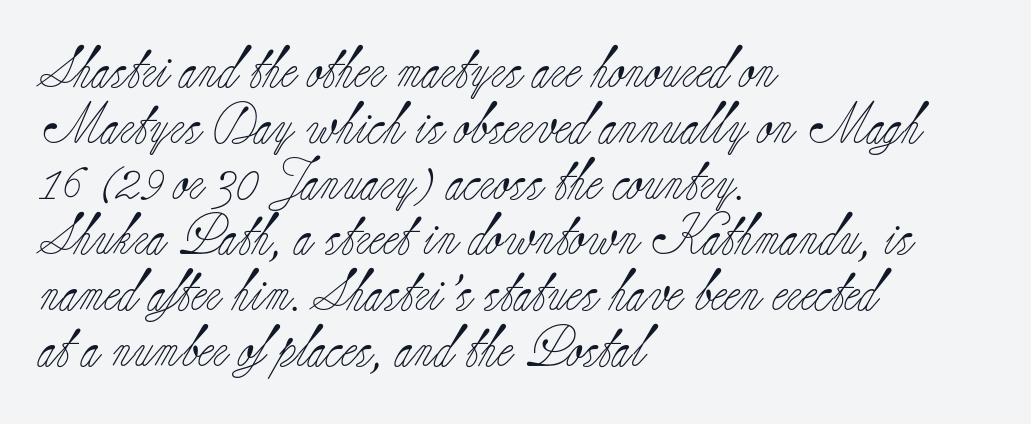
This is not heavy type; no bold has been used. Where is the straight margin? On the left. Examine the stroke ends and you'll spot serifs. Characters follow at the spacing the type designer built in.
